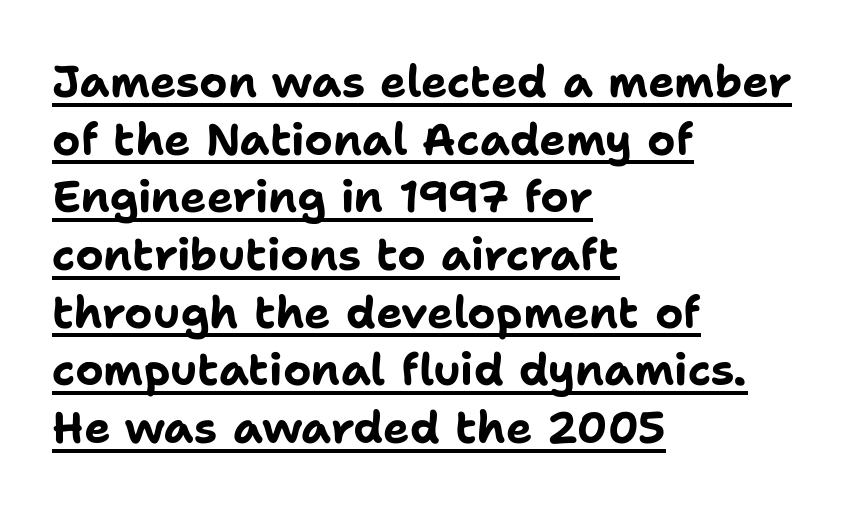
The image shows 44 px bold sans-serif type, upright; set left-aligned, normal line spacing (1.31x), normal letter spacing, underlined; low stroke contrast and a medium x-height.
